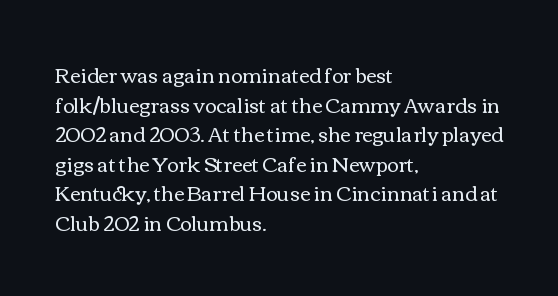
The image shows 20 px text type, upright; set left-aligned, normal line spacing (1.48x), normal letter spacing, not underlined.
